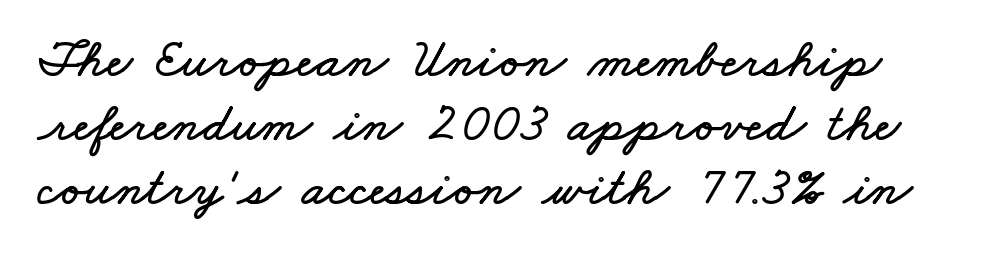
The image shows 55 px wide type; set line spacing 1.16x, normal letter spacing, not underlined; low stroke contrast and a small x-height.
